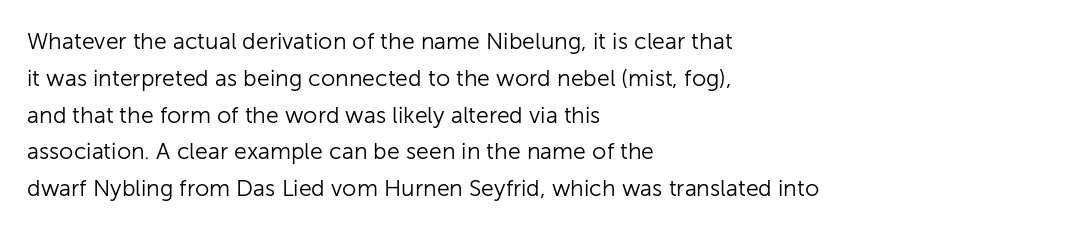
Q: Is the text bold? A: No.
Q: Is the text italic (slanted)? A: No, it is upright.
Q: Is the text underlined? A: No.
Q: How is the paragraph aligned? A: Left-aligned.
Q: Is the spacing between letters normal or unusually wide? A: Normal.
Q: Is the spacing between lines tight, normal or loose? A: Normal.
